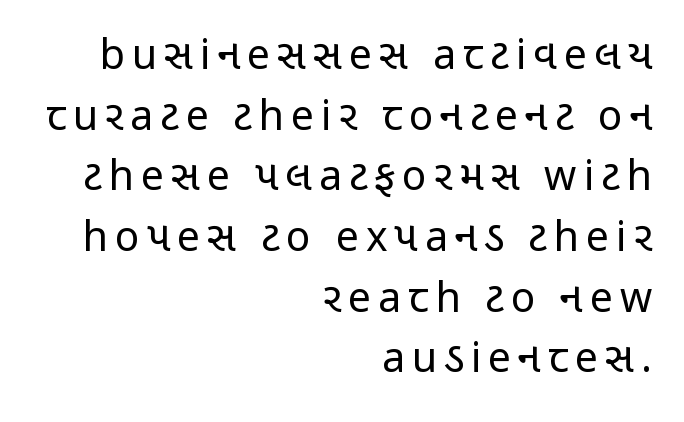
{"serif": "no", "italic": "no", "bold": "no", "weight": "regular", "width": "condensed", "stroke_contrast": "low", "x_height": "medium", "monospaced": "no", "underline": "no", "align": "right", "line_spacing": "normal", "line_spacing_ratio": 1.48, "glyph_px": 41}
